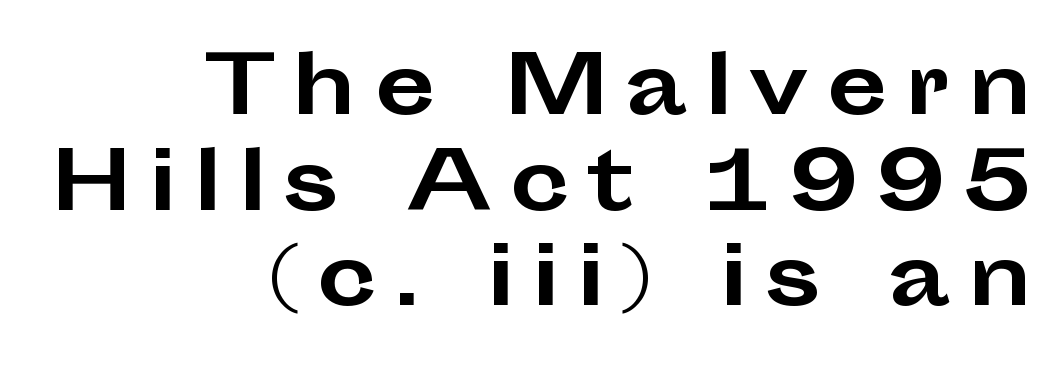
The image shows 79 px bold, wide sans-serif type, upright; set right-aligned, line spacing 1.21x, unusually wide letter spacing (+0.22 em), not underlined; low stroke contrast and a medium x-height.
